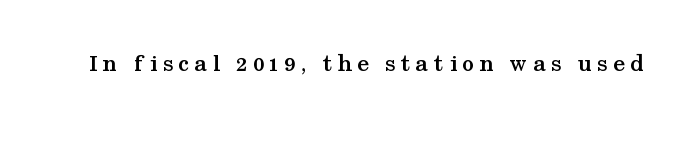
The tracking jumps out immediately: characters are airy and widely separated. Vertical strokes here are truly vertical. These lines carry a lot of weight — the face is fully bold. The area under the type is left untouched.
